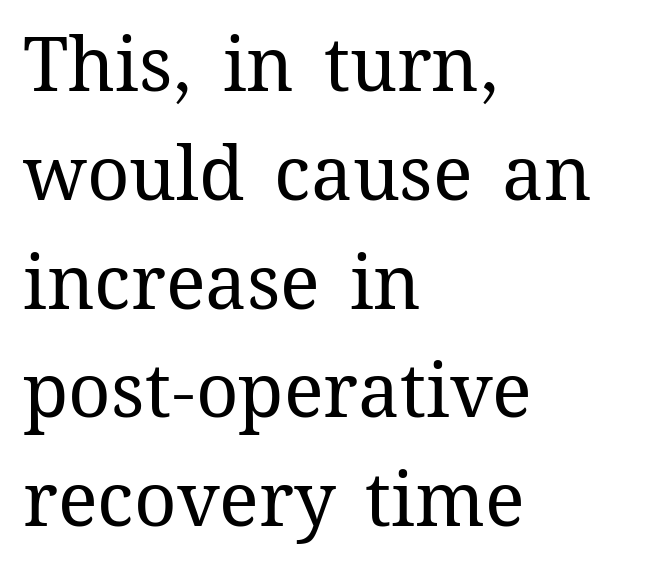
The compositor pushed each line to the left boundary. Compared with typical body copy, the letter spacing here is the same. Is there any slant? The stems are plumb. The zone under the glyphs is completely vacant. This block has exactly the height ordinary leading produces. The letterforms sit at book weight or below.
